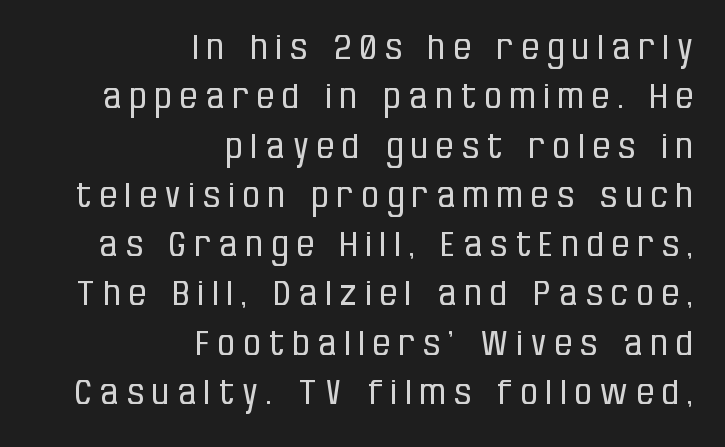
Do the characters align in a grid? No, the font is proportional. The lines sit at an ordinary, default distance from one another. Is this a sans? Yes — the strokes have no serifs. Lines of text with bare space underneath.
